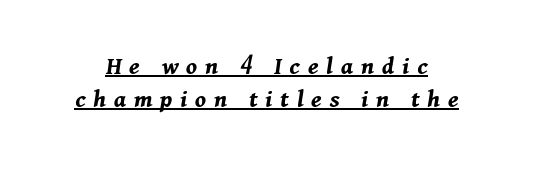
Q: Is the text bold? A: Yes.
Q: Is the text italic (slanted)? A: Yes, it leans right by about 11 degrees.
Q: Is the text underlined? A: Yes.
Q: Is the spacing between letters normal or unusually wide? A: Unusually wide.
Q: Is the spacing between lines tight, normal or loose? A: Normal.
